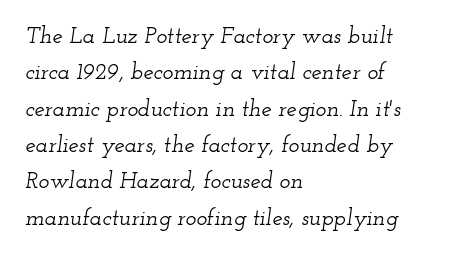
{"italic": "yes", "lean": "right", "slant_degrees": 12, "underline": "no", "align": "left", "line_spacing": "normal", "line_spacing_ratio": 1.58, "letter_spacing": "normal", "letter_spacing_em": 0.0, "glyph_px": 23}
